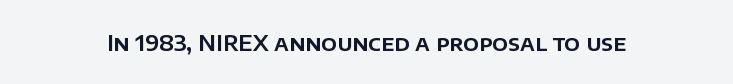
The image shows 22 px text type, upright; set normal letter spacing, not underlined.
